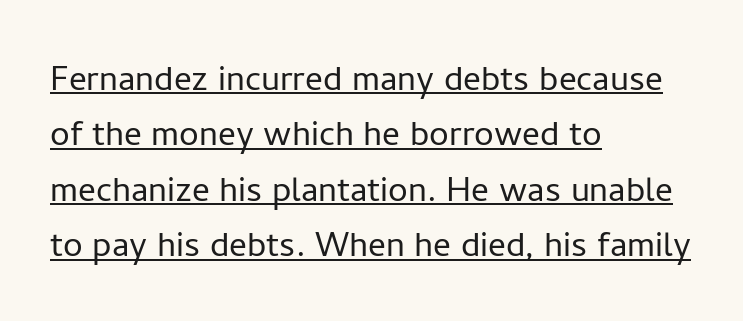
{"serif": "no", "italic": "no", "bold": "no", "weight": "light", "width": "normal", "stroke_contrast": "low", "x_height": "medium", "monospaced": "no", "underline": "yes", "align": "left", "line_spacing": "normal", "line_spacing_ratio": 1.26, "letter_spacing": "normal", "letter_spacing_em": 0.0, "glyph_px": 44}
